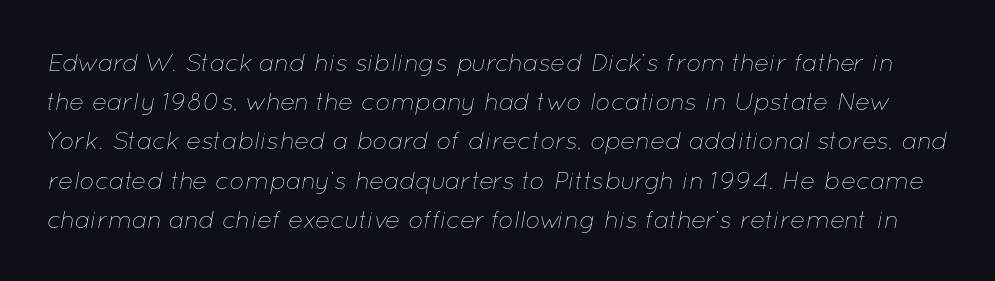
{"italic": "yes", "lean": "right", "slant_degrees": 12, "bold": "no", "underline": "no", "line_spacing": "normal", "line_spacing_ratio": 1.57, "letter_spacing": "normal", "letter_spacing_em": 0.0, "glyph_px": 25}
